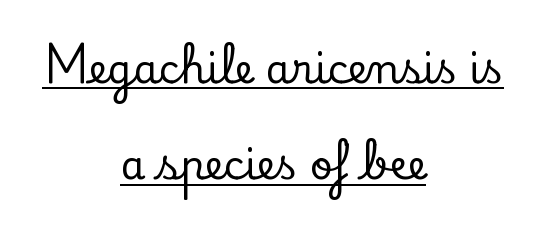
Q: Is the text italic (slanted)? A: No, it is upright.
Q: Is the text underlined? A: Yes.
Q: How is the paragraph aligned? A: Centered.
Q: Is the spacing between letters normal or unusually wide? A: Normal.
Q: Is the spacing between lines tight, normal or loose? A: Loose.
Q: Width (condensed, normal, or wide)? A: Normal.
Q: Stroke contrast? A: Low.
Q: x-height? A: Small.
Q: Monospaced? A: No.
